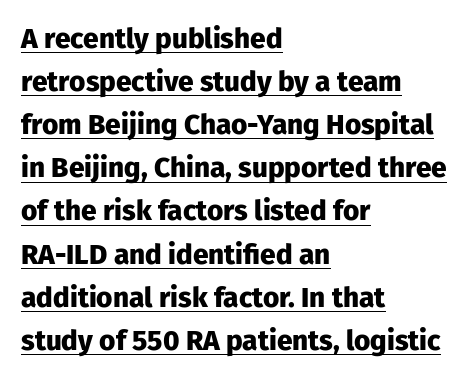
Tall strokes in this sample are plumb rather than angled. Compared with undecorated copy, this sample adds a rule below the words. Short note: letters normally spaced. The font family rendered here belongs to the sans-serif group. Casual observation: everything's shoved over to the left.
